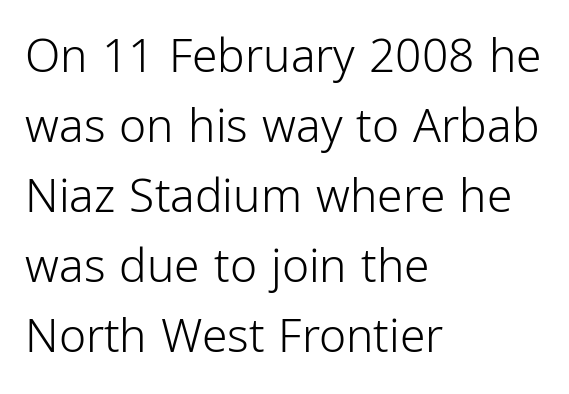
Interline gaps are of average width in this sample. Do the characters align in a grid? No, the font is proportional. Letter spacing: default. I'd call this a sans setting — the letters go barefoot. It's the straight-up-and-down kind of type. The strokes carry an ordinary text weight at most.
